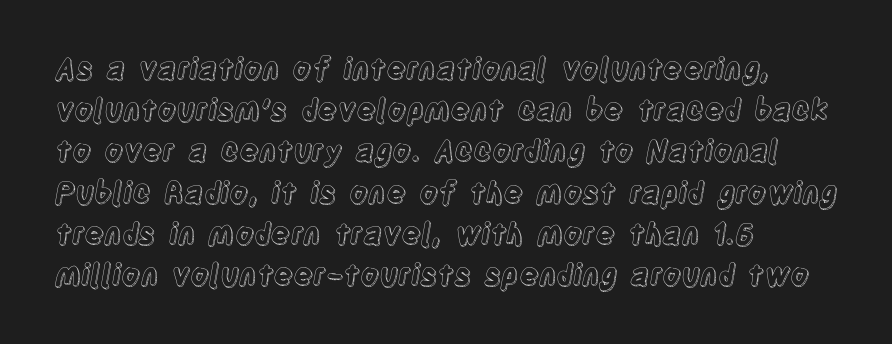
A typesetter would call this proportional, since set widths differ per character. Regarding leading, the lines here are spaced in the standard way. Lines of text with bare space underneath. The rag falls on the right side of this text block. A typesetter would call this zero additional tracking.
